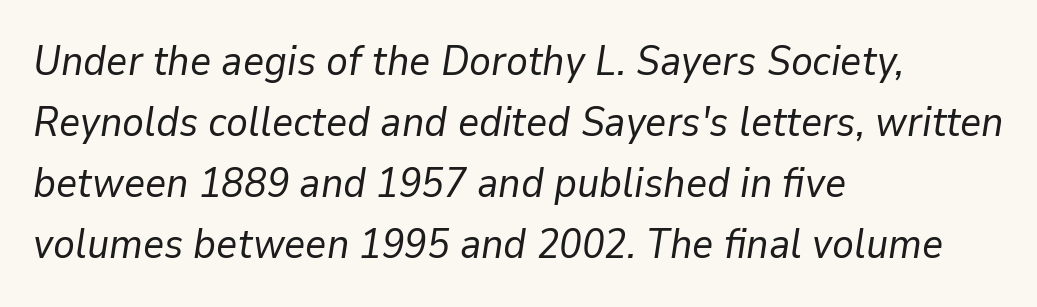
{"italic": "yes", "lean": "right", "slant_degrees": 9, "bold": "no", "weight": "regular", "width": "normal", "stroke_contrast": "low", "x_height": "medium", "monospaced": "no", "underline": "no", "align": "left", "line_spacing": "normal", "line_spacing_ratio": 1.49, "letter_spacing": "normal", "letter_spacing_em": 0.0, "glyph_px": 41}
